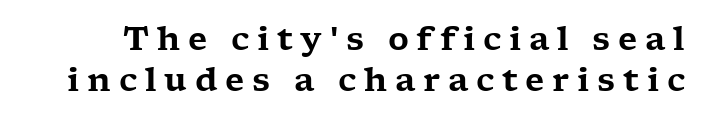
{"serif": "yes", "italic": "no", "width": "wide", "stroke_contrast": "low", "x_height": "medium", "monospaced": "no", "underline": "no", "line_spacing": "normal", "line_spacing_ratio": 1.27, "letter_spacing": "wide", "letter_spacing_em": 0.24, "glyph_px": 32}
